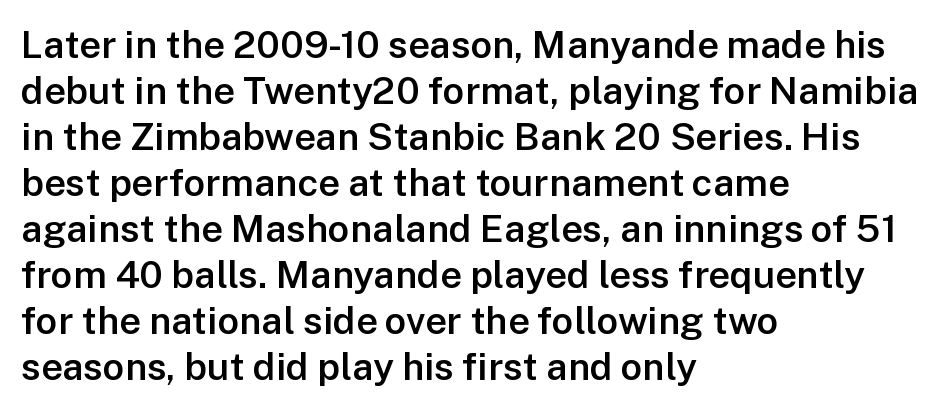
The image shows 38 px semibold sans-serif type, upright; set left-aligned, line spacing 1.21x, normal letter spacing, not underlined; low stroke contrast and a medium x-height.
